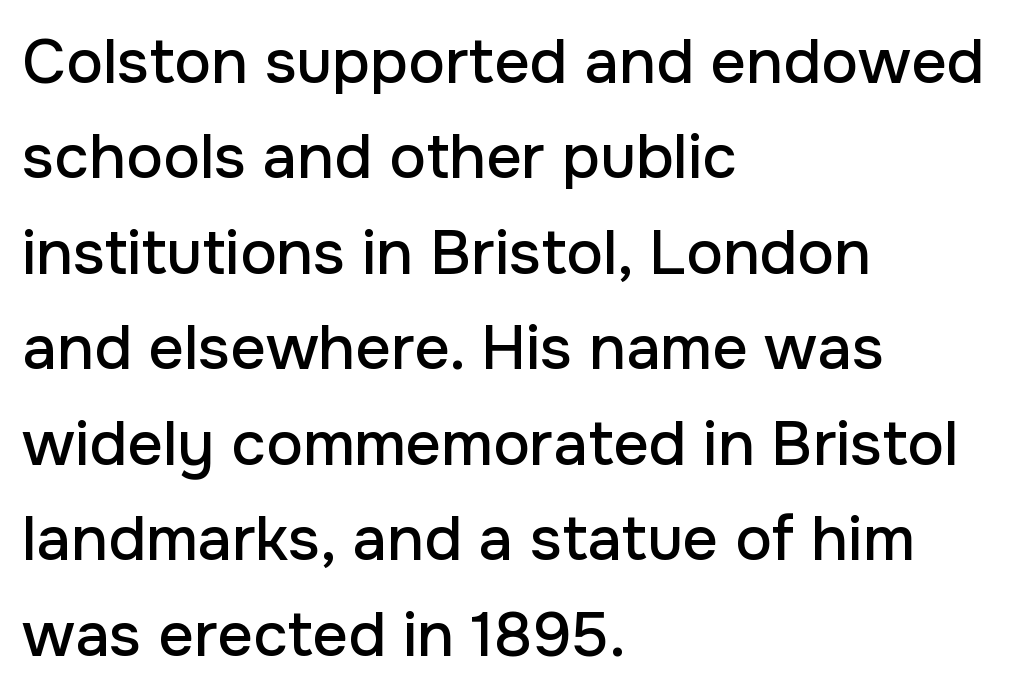
{"serif": "no", "italic": "no", "width": "normal", "stroke_contrast": "low", "x_height": "medium", "monospaced": "no", "underline": "no", "align": "left", "line_spacing": "normal", "line_spacing_ratio": 1.54, "letter_spacing": "normal", "letter_spacing_em": 0.0, "glyph_px": 62}
